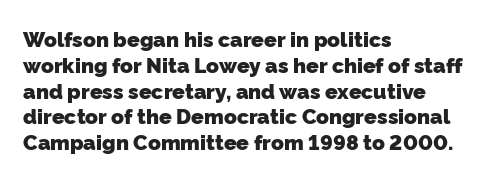
{"bold": "yes", "underline": "no", "align": "left", "line_spacing_ratio": 1.23, "letter_spacing": "normal", "letter_spacing_em": 0.0, "glyph_px": 21}
